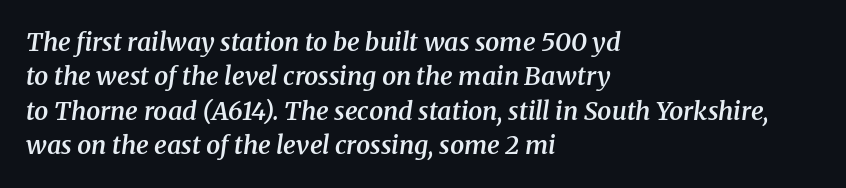
{"italic": "yes", "lean": "right", "slant_degrees": 8, "bold": "semi", "underline": "no", "align": "left", "line_spacing": "normal", "line_spacing_ratio": 1.38, "letter_spacing": "normal", "letter_spacing_em": 0.0, "glyph_px": 25}
